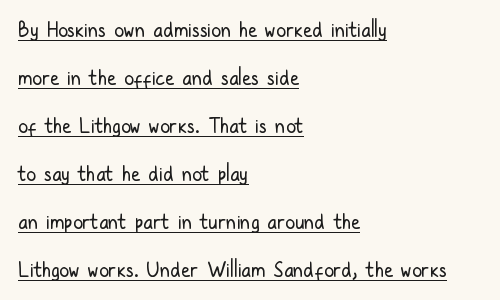
Check the space under the baseline: a stroke is drawn there. The letterforms sit shoulder to shoulder at normal distance. The letters stand straight up with perfectly vertical stems. The rag falls on the right side of this text block. This is not heavy type; no bold has been used.
